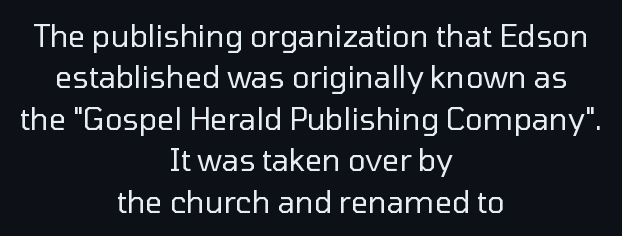
The image shows 30 px regular-weight sans-serif type, upright; set centered, normal line spacing (1.38x), normal letter spacing, not underlined; low stroke contrast and a medium x-height.
